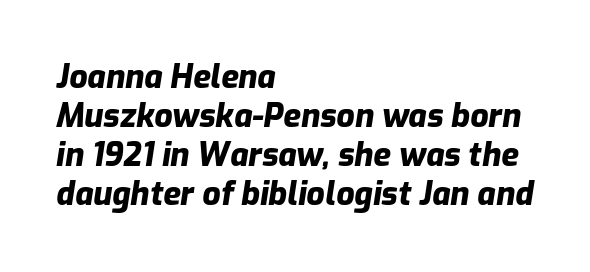
Q: Is the text bold? A: Yes.
Q: Is the text italic (slanted)? A: Yes, it leans right by about 9 degrees.
Q: Is the text underlined? A: No.
Q: How is the paragraph aligned? A: Left-aligned.
Q: Is the spacing between letters normal or unusually wide? A: Normal.
Q: Width (condensed, normal, or wide)? A: Normal.
Q: Stroke contrast? A: Low.
Q: x-height? A: Medium.
Q: Monospaced? A: No.
